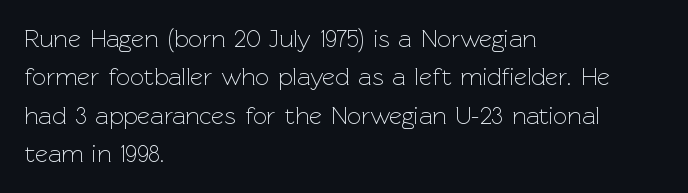
This sample uses an upright cut, with every glyph sitting square on the baseline. The string is rendered with underlining switched off. Tracking value appears to be zero — textbook default spacing. The lines in this sample share a left origin and differ only in where they stop. Vertical spacing — default.
